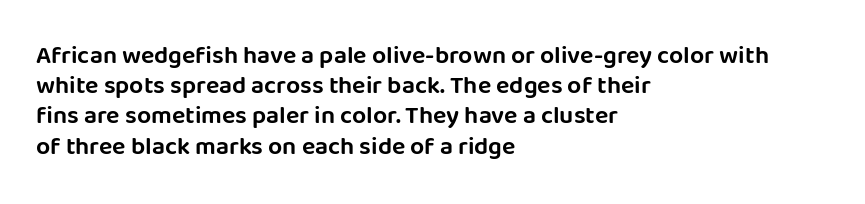
Standard letterfit; no display-style spreading of the glyphs. A typesetter would mark this as roman, not italic. Does the copy run flush right? No — it runs flush left. Words float on clear page, feet unadorned.
